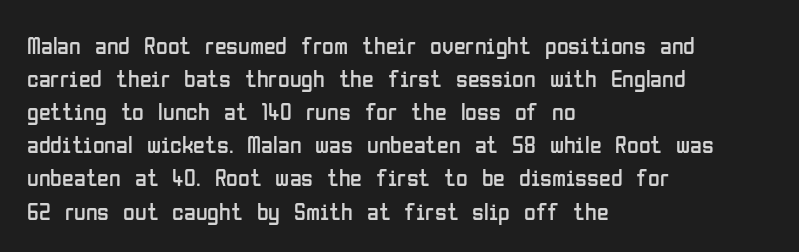
Horizontally, the lines are justified to the leading edge only. A roman cut, with each character standing at attention. The lines sit at an ordinary, default distance from one another. The font sits on the lighter half of the weight spectrum, regular included. Just letters on the line, the space beneath them empty. Standard letterfit; no display-style spreading of the glyphs.
